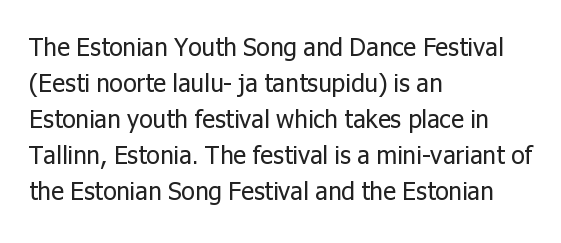
The rendering anchors every line to the left-hand side. Words appear dense and cohesive because spacing is normal. Does the leading feel generous? No, just average. A quiet, ordinary-to-light weight characterises the typeface.
